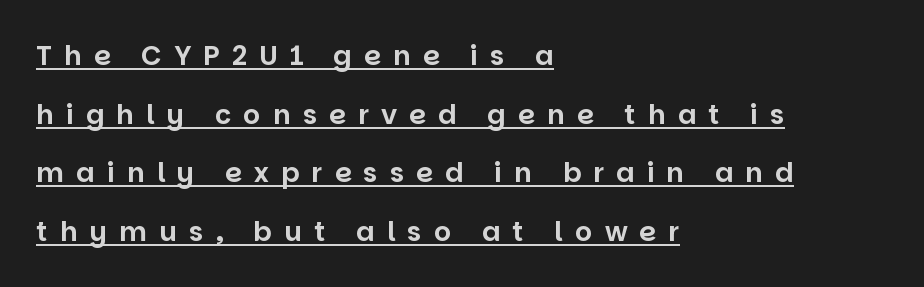
{"italic": "no", "underline": "yes", "align": "left", "line_spacing": "loose", "line_spacing_ratio": 2.17, "letter_spacing": "wide", "letter_spacing_em": 0.45, "glyph_px": 27}
